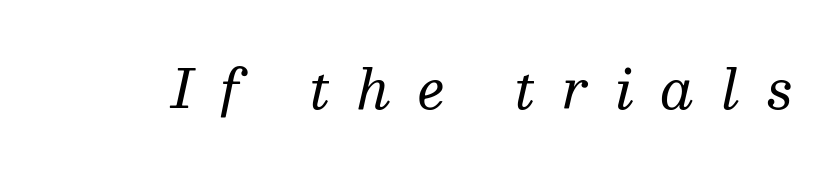
Q: Is the text bold? A: No.
Q: Is the text italic (slanted)? A: Yes, it leans right by about 13 degrees.
Q: Is the typeface a serif or a sans-serif typeface? A: Serif.
Q: Is the text underlined? A: No.
Q: Is the spacing between letters normal or unusually wide? A: Unusually wide.
Q: Width (condensed, normal, or wide)? A: Normal.
Q: Stroke contrast? A: Medium.
Q: x-height? A: Medium.
Q: Monospaced? A: No.
